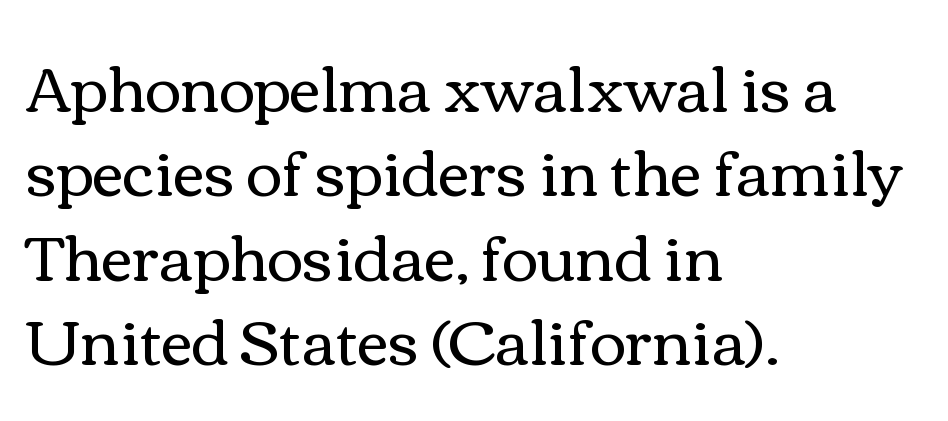
Unbolded letterforms with no extra heft. Leading: standard. The baseline area is clear. Between one letter and the next there's only the usual sliver of space. Horizontal alignment here is leftward, the default for most running prose. Spacing verdict: proportional, widths tailored to each character.
